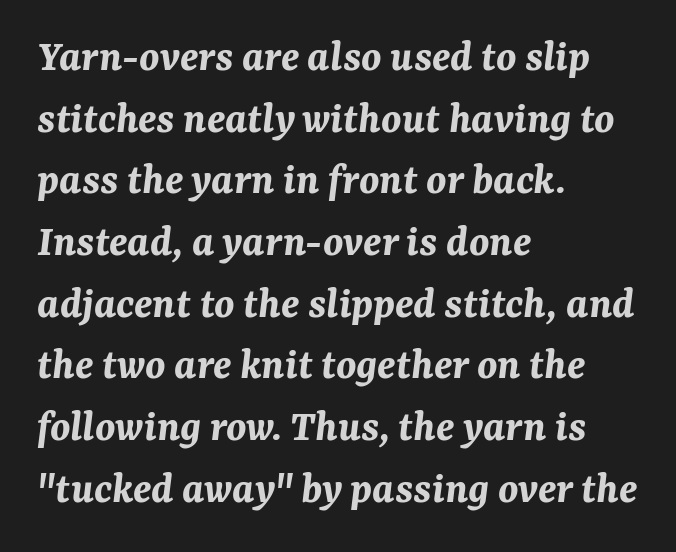
The typesetting leans heavy: a genuine bold. The zone under the glyphs is completely vacant. Short note: letters normally spaced. The rendering uses natural spacing where letterforms have individual widths.
